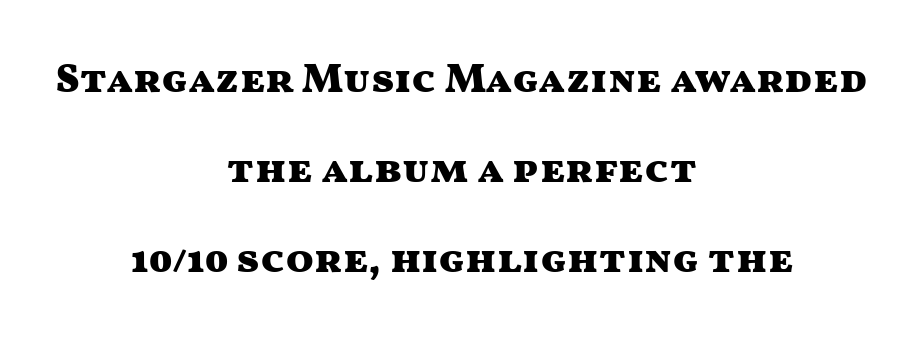
{"serif": "no", "italic": "no", "bold": "yes", "weight": "heavy", "width": "wide", "stroke_contrast": "medium", "x_height": "medium", "monospaced": "no", "underline": "no", "align": "center", "line_spacing": "loose", "line_spacing_ratio": 2.2, "letter_spacing": "normal", "letter_spacing_em": 0.0, "glyph_px": 41}
